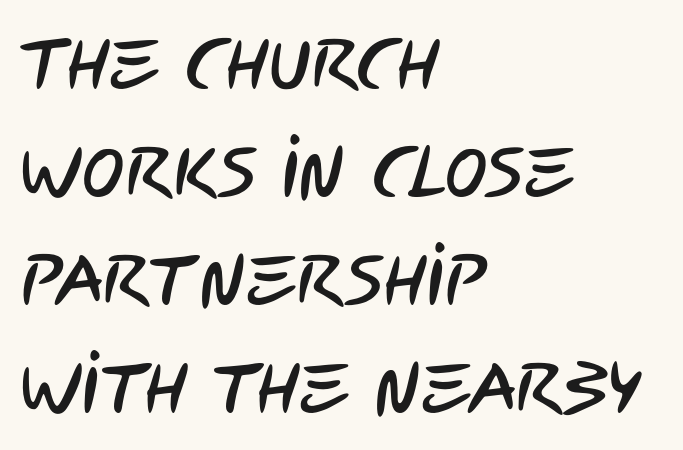
The image shows 71 px condensed sans-serif type; set left-aligned, normal line spacing (1.52x), normal letter spacing, not underlined; low stroke contrast and a large x-height.
